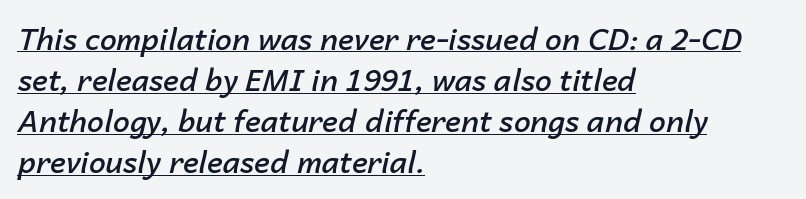
Q: Is the text bold? A: Semi-bold.
Q: Is the text italic (slanted)? A: Yes, it leans right by about 14 degrees.
Q: Is the text underlined? A: Yes.
Q: How is the paragraph aligned? A: Left-aligned.
Q: Is the spacing between letters normal or unusually wide? A: Normal.
Q: Is the spacing between lines tight, normal or loose? A: Normal.
Q: Width (condensed, normal, or wide)? A: Normal.
Q: Stroke contrast? A: Low.
Q: x-height? A: Medium.
Q: Monospaced? A: No.
